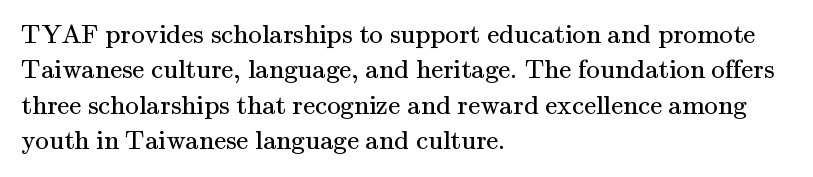
{"italic": "no", "bold": "no", "underline": "no", "align": "left", "line_spacing": "normal", "line_spacing_ratio": 1.31, "letter_spacing": "normal", "letter_spacing_em": 0.0, "glyph_px": 27}
